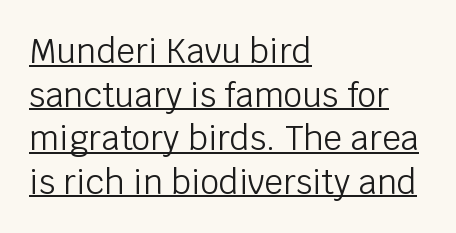
{"serif": "no", "italic": "no", "bold": "no", "weight": "light", "width": "normal", "stroke_contrast": "low", "x_height": "large", "monospaced": "no", "underline": "yes", "align": "left", "line_spacing": "normal", "line_spacing_ratio": 1.32, "letter_spacing": "normal", "letter_spacing_em": 0.0, "glyph_px": 33}
